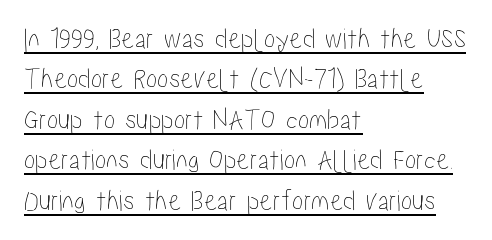
The image shows 30 px condensed type, upright; set left-aligned, normal line spacing (1.35x), normal letter spacing, underlined; low stroke contrast and a medium x-height.
